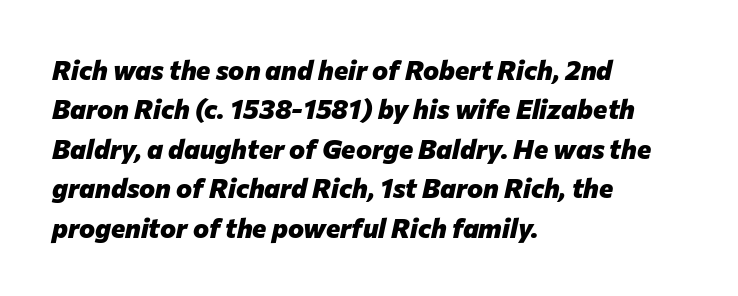
The image shows 27 px bold type, italic (leaning right); set left-aligned, normal line spacing (1.46x), normal letter spacing, not underlined.
